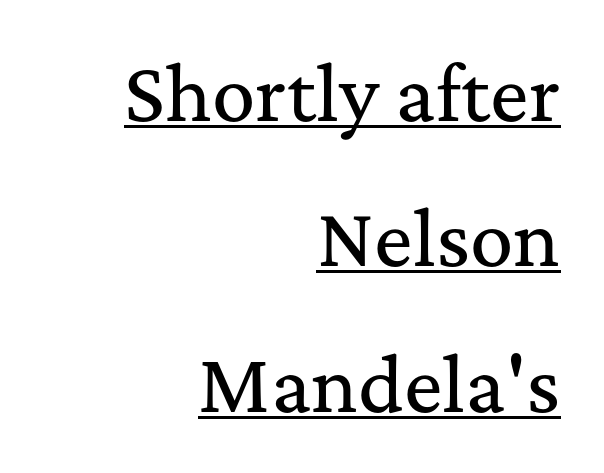
The image shows 72 px serif type, upright; set right-aligned, loose line spacing (2.02x), normal letter spacing, underlined; medium stroke contrast and a medium x-height.
